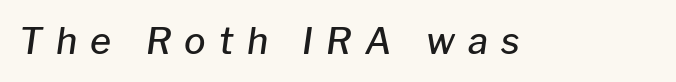
The foot of each line stays bare and open. Italic: yes, the glyphs are oblique. The rendering uses a semibold face; strokes are thickened but not to full bold. Does extra space separate the letters? Yes, quite a lot of it. Spacing verdict: proportional, widths tailored to each character.
